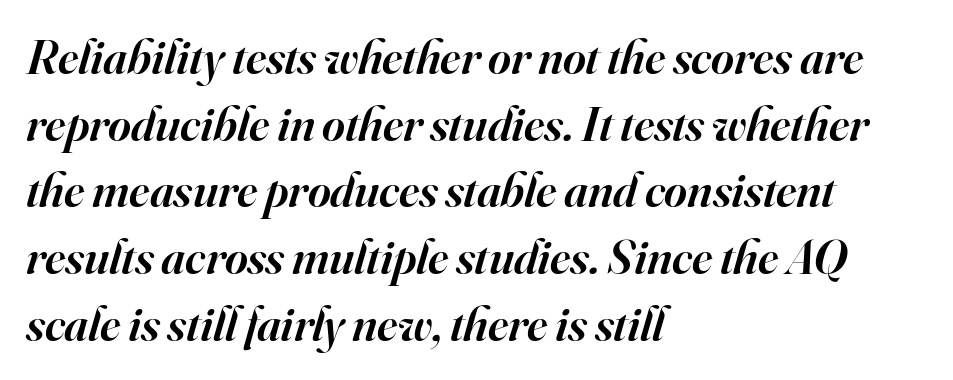
The image shows 49 px semibold serif type, italic (leaning right); set left-aligned, normal line spacing (1.36x), normal letter spacing, not underlined; high stroke contrast and a small x-height.
